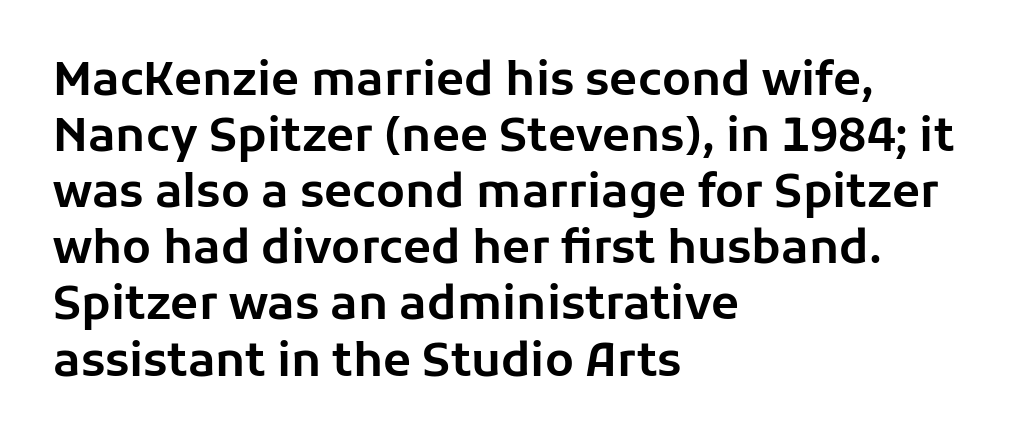
The image shows 46 px sans-serif type, upright; set left-aligned, line spacing 1.22x, normal letter spacing, not underlined; low stroke contrast and a medium x-height.
